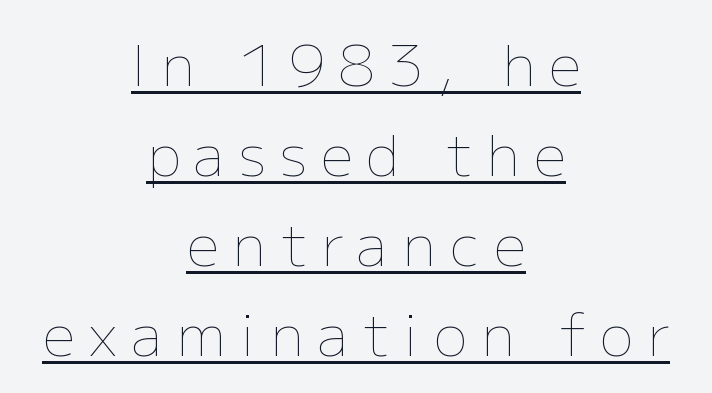
Weight: regular or lighter. Honestly, the underline is the first thing you notice here. Caption: expanded tracking, letters set apart. Think of a printed novel: that variable character pitch is what you see here. Quick note: not italic, upright.
